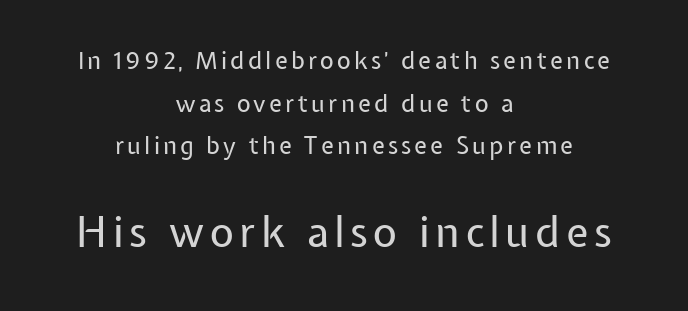
The rendering positions every line midway between the sides. Here the designer chose a conventional face with non-uniform glyph widths. Just letters on the line, the space beneath them empty. To sum up the face: it is a sans, with no serifs.
